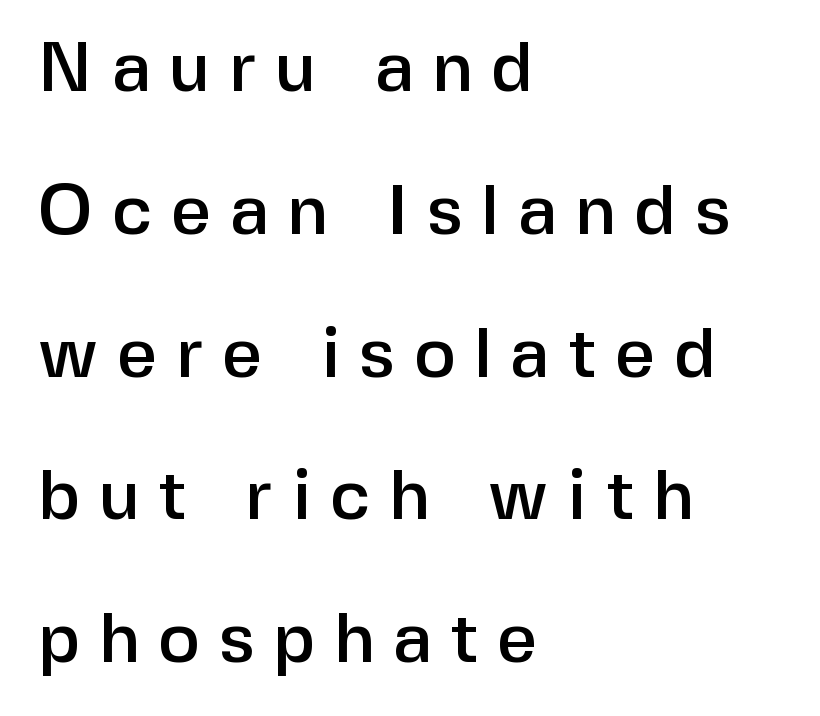
The image shows 70 px sans-serif type, upright; set left-aligned, loose line spacing (2.04x), unusually wide letter spacing (+0.27 em), not underlined; low stroke contrast and a medium x-height.
